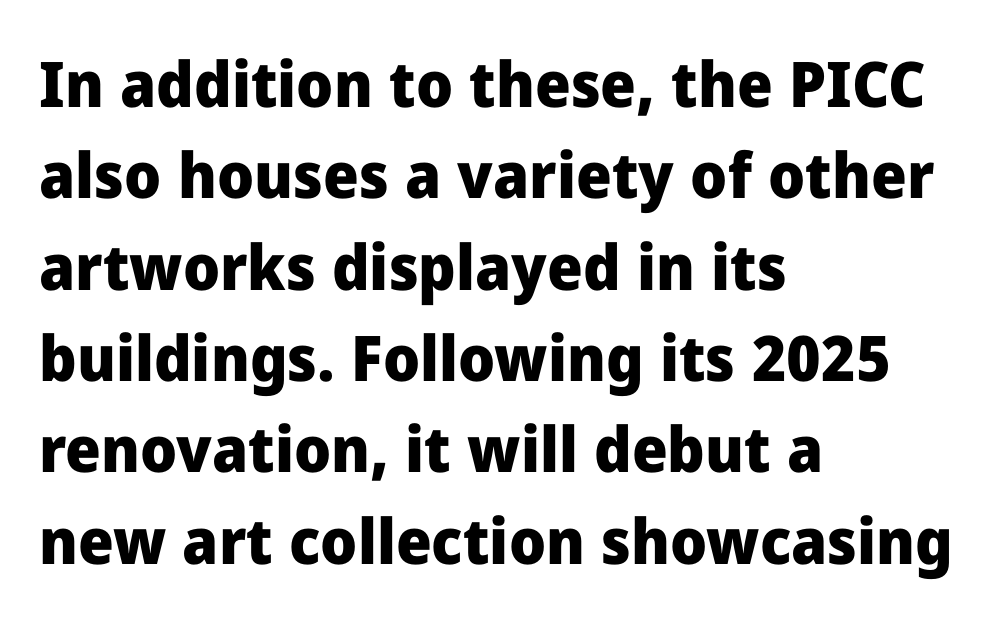
The image shows 63 px heavy sans-serif type, upright; set left-aligned, normal line spacing (1.45x), normal letter spacing, not underlined; low stroke contrast and a medium x-height.
